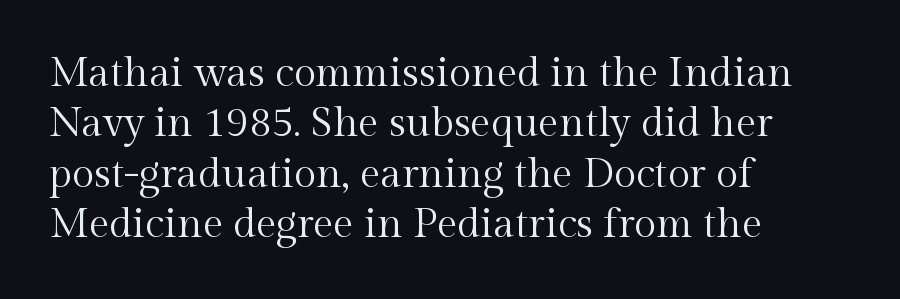
Q: Is the text bold? A: No.
Q: Is the text italic (slanted)? A: No, it is upright.
Q: Is the typeface a serif or a sans-serif typeface? A: Serif.
Q: Is the text underlined? A: No.
Q: How is the paragraph aligned? A: Left-aligned.
Q: Is the spacing between letters normal or unusually wide? A: Normal.
Q: Width (condensed, normal, or wide)? A: Normal.
Q: x-height? A: Medium.
Q: Monospaced? A: No.
